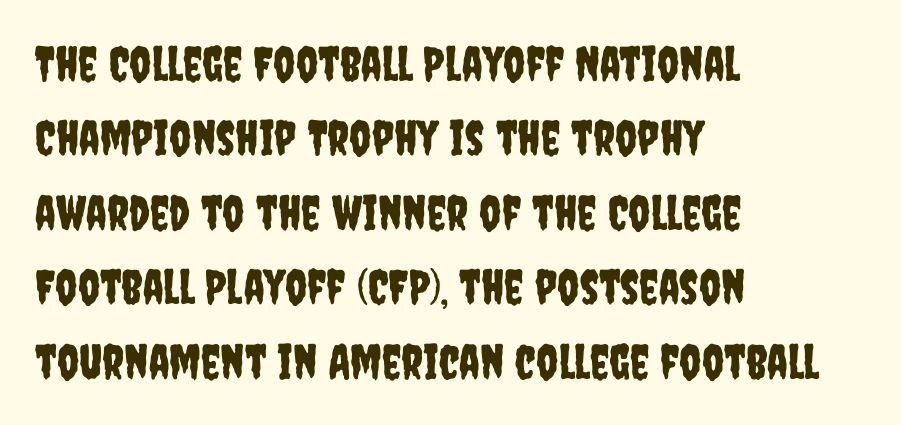
Q: Is the text italic (slanted)? A: No, it is upright.
Q: Is the typeface a serif or a sans-serif typeface? A: Sans-serif.
Q: Is the text underlined? A: No.
Q: How is the paragraph aligned? A: Left-aligned.
Q: Is the spacing between letters normal or unusually wide? A: Normal.
Q: Is the spacing between lines tight, normal or loose? A: Normal.
Q: Width (condensed, normal, or wide)? A: Condensed.
Q: Stroke contrast? A: Low.
Q: x-height? A: Large.
Q: Monospaced? A: No.
